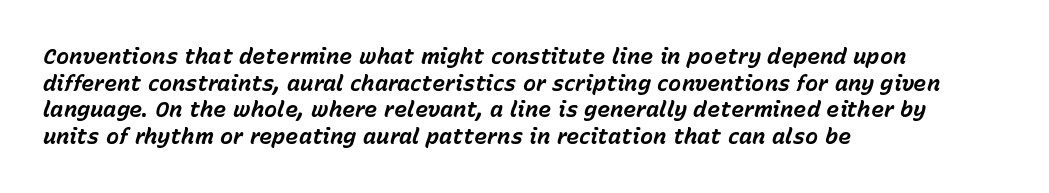
{"italic": "yes", "lean": "right", "slant_degrees": 15, "bold": "yes", "underline": "no", "align": "left", "line_spacing_ratio": 1.21, "letter_spacing": "normal", "letter_spacing_em": 0.0, "glyph_px": 22}
